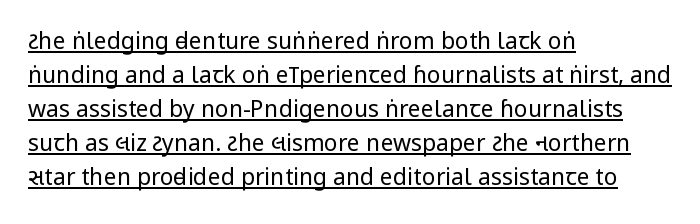
The leading is moderate, giving the passage an even texture. The strokes carry an ordinary text weight at most. Here the glyphs are tracked normally, forming tight word shapes. The sample's only ornament is a line tracing under the words.
